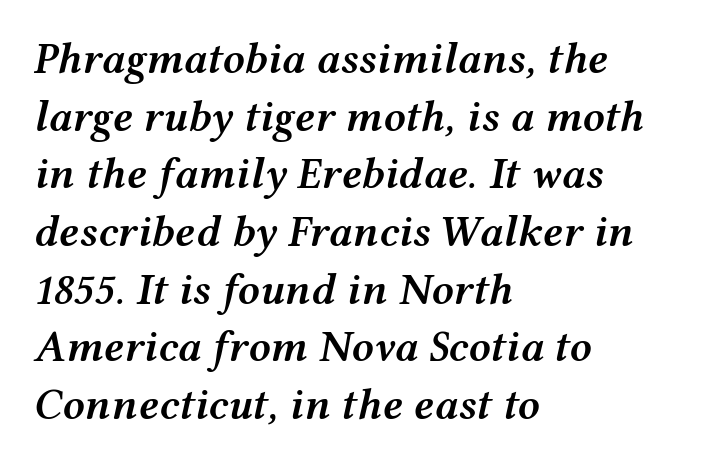
Q: Is the text bold? A: Semi-bold.
Q: Is the text italic (slanted)? A: Yes, it leans right by about 12 degrees.
Q: Is the text underlined? A: No.
Q: How is the paragraph aligned? A: Left-aligned.
Q: Is the spacing between letters normal or unusually wide? A: Normal.
Q: Is the spacing between lines tight, normal or loose? A: Normal.
Q: Width (condensed, normal, or wide)? A: Wide.
Q: Stroke contrast? A: Medium.
Q: x-height? A: Medium.
Q: Monospaced? A: No.
